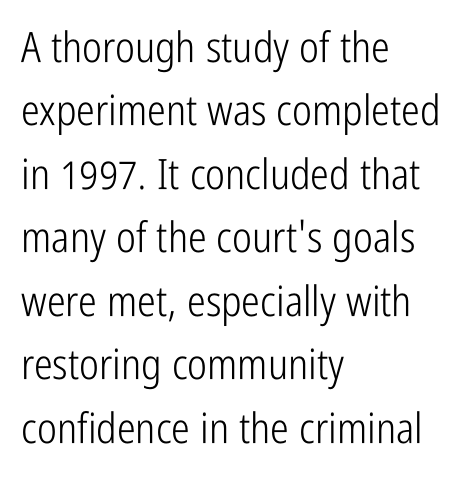
This reads as an unemphasized weight, regular at the heaviest. Line beginnings align vertically; line endings do not. The designer went with a sans here, leaving each stem footless. When letters stand straight like this, we call the style roman or upright. Does the leading feel generous? No, just average.
